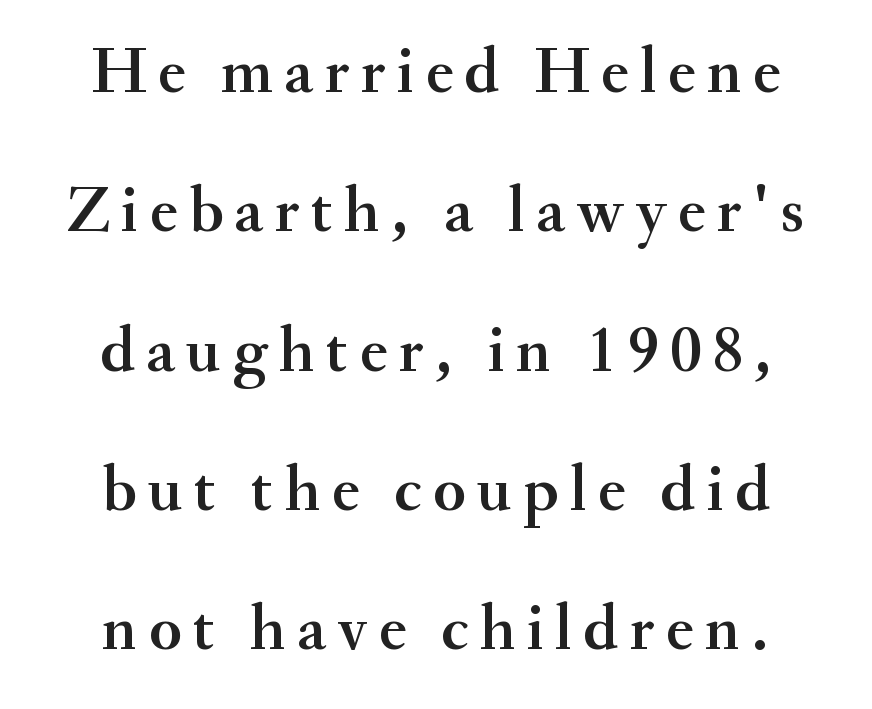
Just letters on the line, the space beneath them empty. Posture: straight, roman, zero tilt. Note the varied advance widths — an 'i' is clearly narrower than an 'm'. Notice how the passage keeps no hard edge, just a central spine. Typographically, this falls in the serif category. Vertical spacing — loose.
